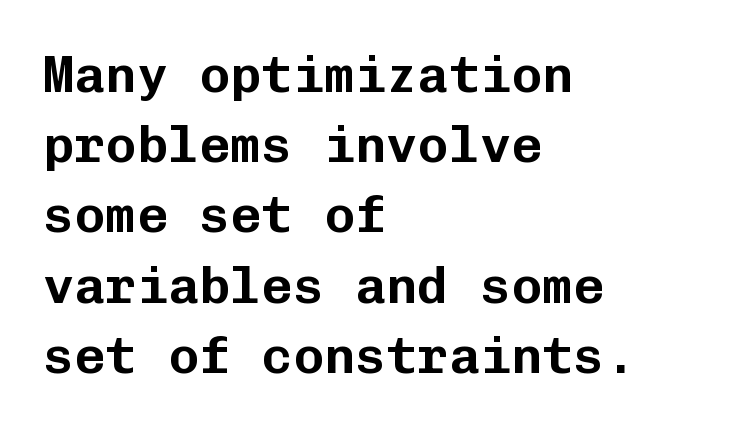
{"serif": "no", "italic": "no", "width": "normal", "stroke_contrast": "low", "x_height": "medium", "monospaced": "yes", "underline": "no", "align": "left", "line_spacing": "normal", "line_spacing_ratio": 1.35, "letter_spacing": "normal", "letter_spacing_em": 0.0, "glyph_px": 52}
